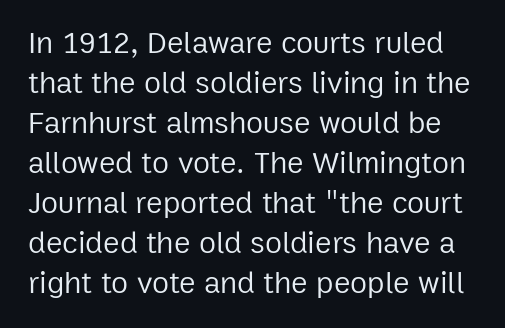
The typeface chosen for these lines omits serifs. Nope, not italic — everything's standing straight. Counters stay open thanks to moderate or lighter strokes. Character widths vary here, with narrow letters taking less room than wide ones. The designer left line spacing at the default. Descender tails drop into unmarked territory.
